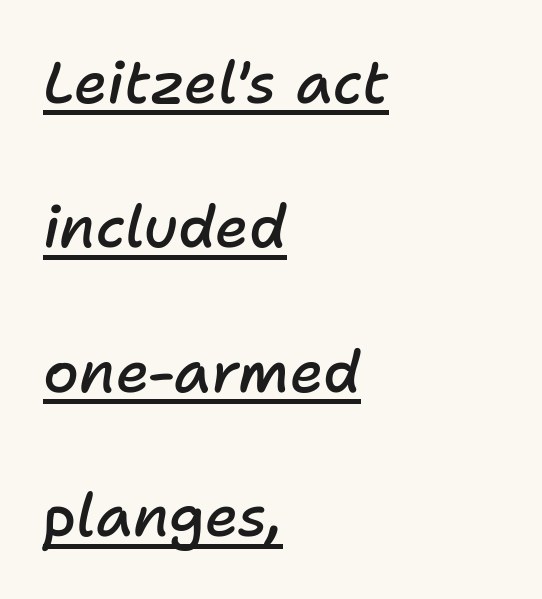
The image shows 58 px semibold type, italic (leaning right); set left-aligned, loose line spacing (2.49x), normal letter spacing, underlined; low stroke contrast and a medium x-height.
